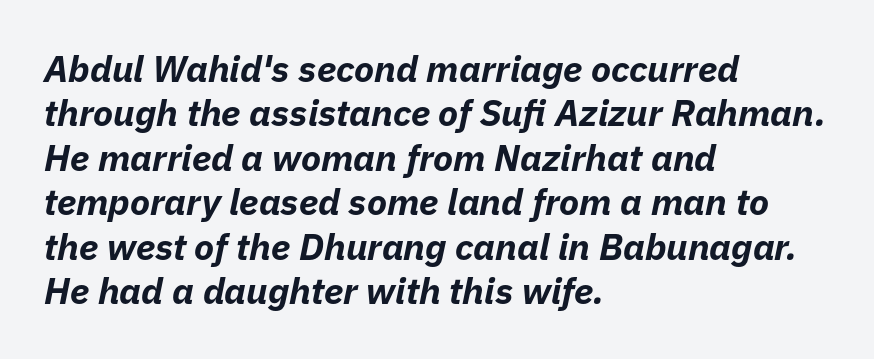
The image shows 37 px bold type, italic (leaning right); set left-aligned, line spacing 1.2x, normal letter spacing, not underlined; low stroke contrast and a medium x-height.
